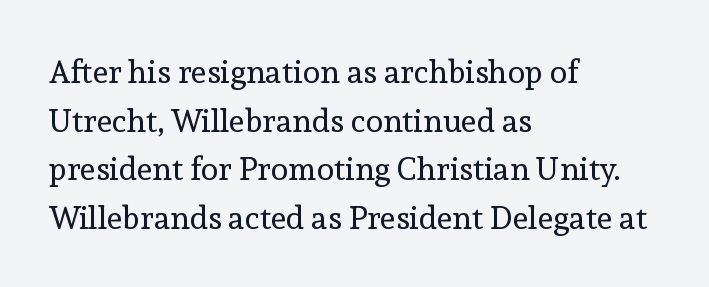
The image shows 32 px regular-weight serif type, upright; set left-aligned, normal line spacing (1.52x), normal letter spacing, not underlined; a medium x-height.
